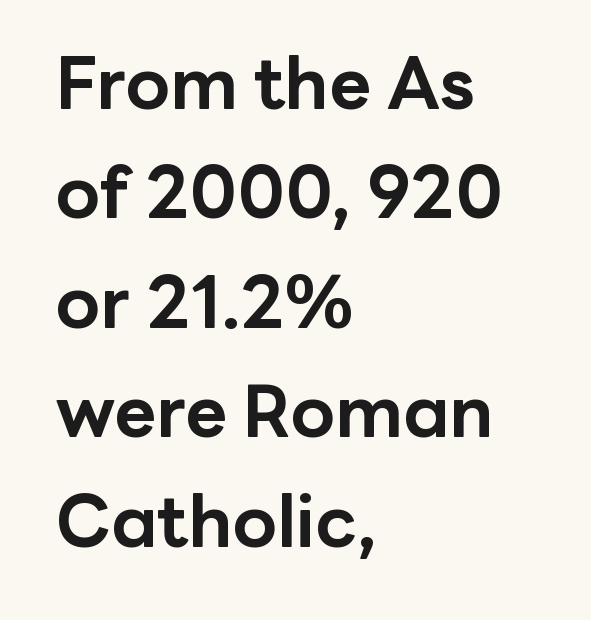
The image shows 72 px bold sans-serif type, upright; set left-aligned, normal line spacing (1.52x), normal letter spacing, not underlined; low stroke contrast and a medium x-height.
